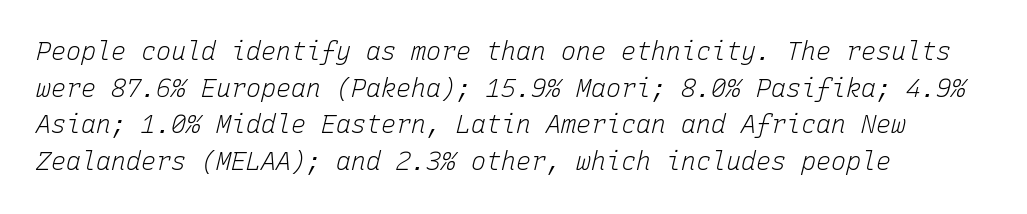
Observe the ordinary spacing: letters are neighbours, not strangers. Style check: oblique. Baseline-to-baseline distance is the conventional proportion of letter height. Type without underlining. Is this a heavy cut? Hardly; it is regular or lighter.
